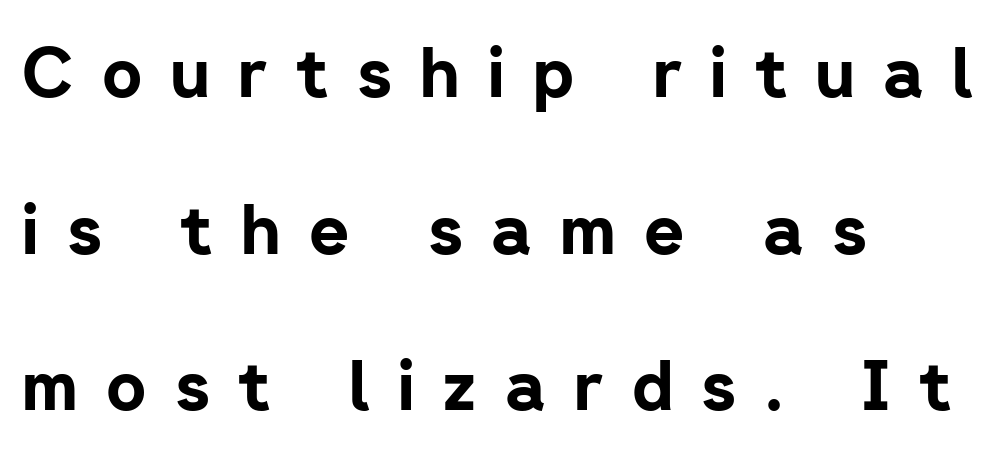
The lines are spread far apart with generous leading. You could only call the tracking loose — the letters float apart. This is the regular roman posture of the typeface. Alignment: flush left.
